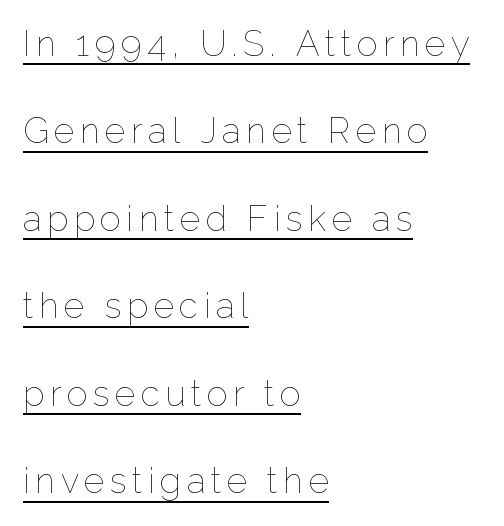
The image shows 35 px thin type, upright; set left-aligned, loose line spacing (2.5x), underlined; low stroke contrast and a medium x-height.
